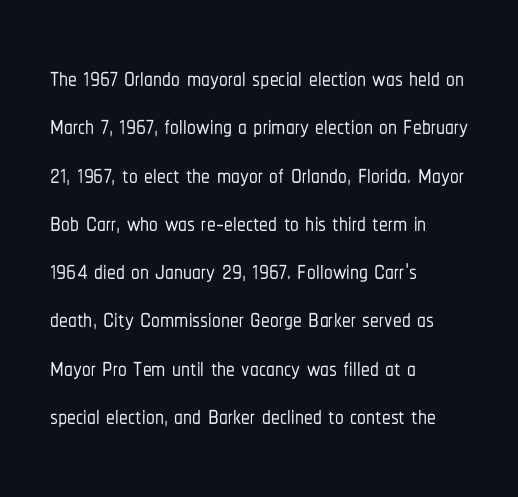
Q: Is the text italic (slanted)? A: No, it is upright.
Q: Is the typeface a serif or a sans-serif typeface? A: Sans-serif.
Q: Is the text underlined? A: No.
Q: How is the paragraph aligned? A: Left-aligned.
Q: Is the spacing between letters normal or unusually wide? A: Normal.
Q: Is the spacing between lines tight, normal or loose? A: Normal.
Q: Width (condensed, normal, or wide)? A: Condensed.
Q: Stroke contrast? A: Low.
Q: x-height? A: Medium.
Q: Monospaced? A: No.
